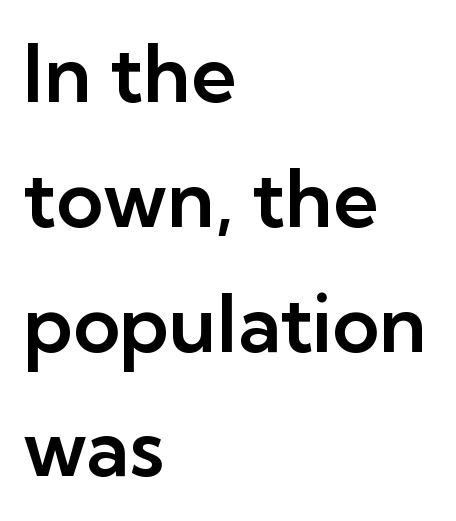
Compared with typical body copy, the letter spacing here is the same. Check the space under the baseline: it is left empty. The letters stand straight up with perfectly vertical stems. Leading matches the norm, producing a regular column. Unlike a traditional serif, this face leaves its strokes unadorned.
